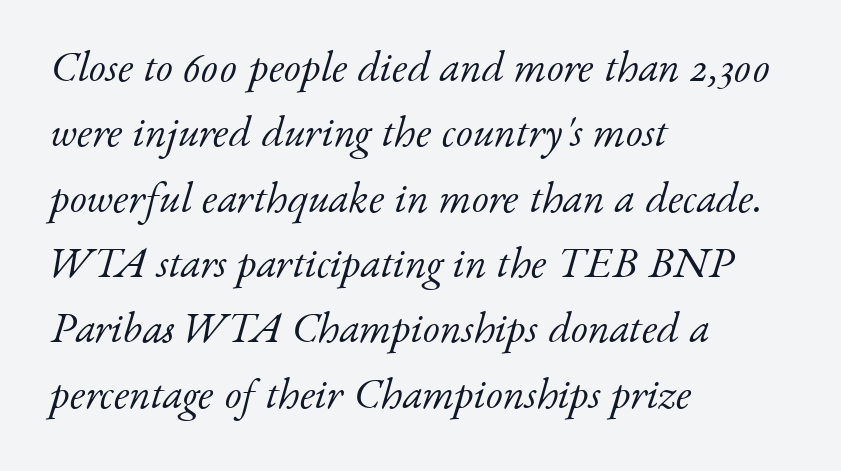
The image shows 43 px light serif type, italic (leaning right); set left-aligned, normal line spacing (1.52x), normal letter spacing, not underlined; low stroke contrast and a small x-height.
